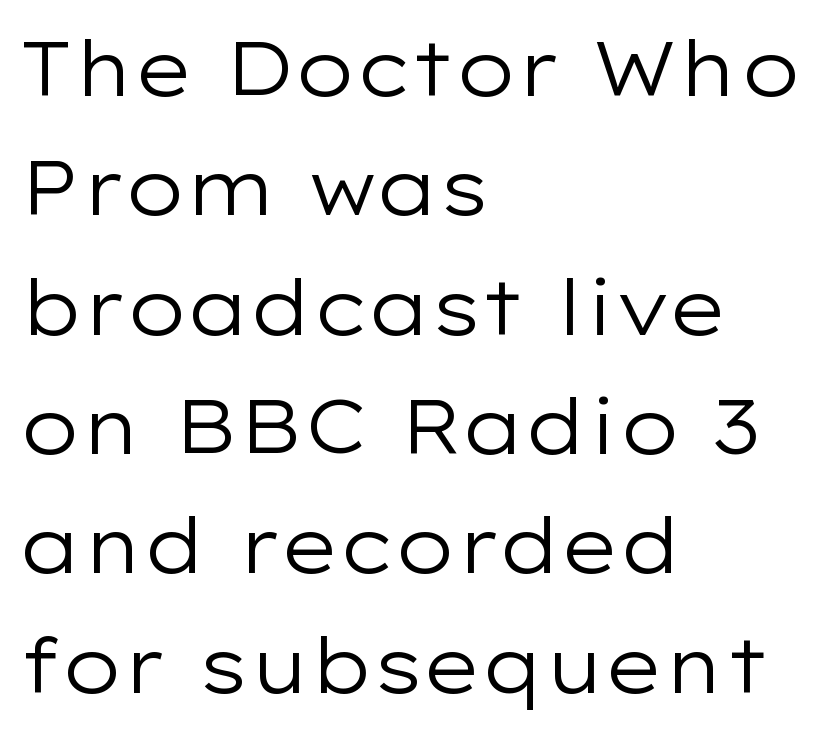
{"serif": "no", "italic": "no", "bold": "no", "weight": "regular", "width": "wide", "stroke_contrast": "low", "x_height": "medium", "monospaced": "no", "underline": "no", "align": "left", "line_spacing": "normal", "line_spacing_ratio": 1.55, "letter_spacing": "normal", "letter_spacing_em": 0.0, "glyph_px": 77}
